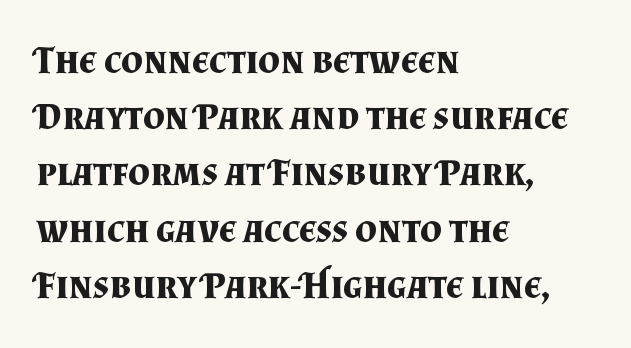
Q: Is the text bold? A: Yes.
Q: Is the text italic (slanted)? A: No, it is upright.
Q: Is the typeface a serif or a sans-serif typeface? A: Serif.
Q: Is the text underlined? A: No.
Q: How is the paragraph aligned? A: Left-aligned.
Q: Is the spacing between letters normal or unusually wide? A: Normal.
Q: Is the spacing between lines tight, normal or loose? A: Normal.
Q: Width (condensed, normal, or wide)? A: Normal.
Q: Stroke contrast? A: Medium.
Q: x-height? A: Small.
Q: Monospaced? A: No.
